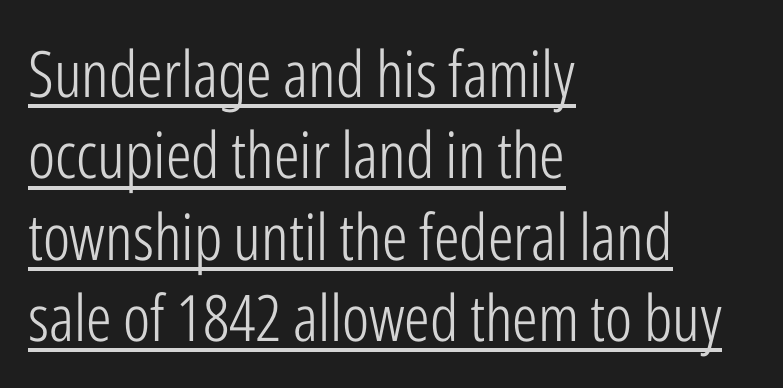
The image shows 64 px light, condensed sans-serif type, upright; set left-aligned, normal line spacing (1.27x), normal letter spacing, underlined; low stroke contrast and a medium x-height.
